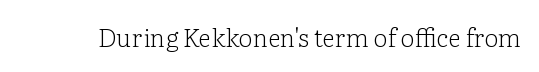
The rendering keeps characters at their native spacing. The font sits on the lighter half of the weight spectrum, regular included. Quick note: underline off. Is there any slant? The stems are plumb.
